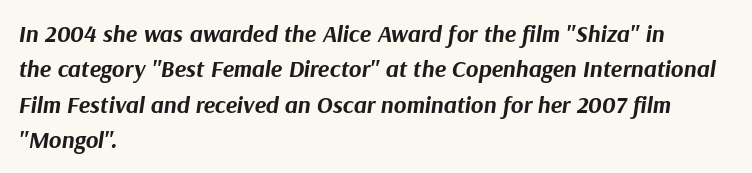
{"italic": "yes", "lean": "right", "slant_degrees": 9, "bold": "yes", "underline": "no", "align": "left", "line_spacing": "normal", "line_spacing_ratio": 1.47, "letter_spacing": "normal", "letter_spacing_em": 0.0, "glyph_px": 24}
